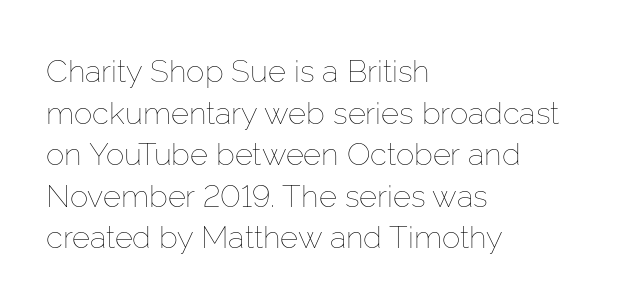
Q: Is the text bold? A: No.
Q: Is the text italic (slanted)? A: No, it is upright.
Q: Is the text underlined? A: No.
Q: How is the paragraph aligned? A: Left-aligned.
Q: Is the spacing between letters normal or unusually wide? A: Normal.
Q: Is the spacing between lines tight, normal or loose? A: Normal.
Q: Width (condensed, normal, or wide)? A: Normal.
Q: Stroke contrast? A: Low.
Q: x-height? A: Medium.
Q: Monospaced? A: No.
